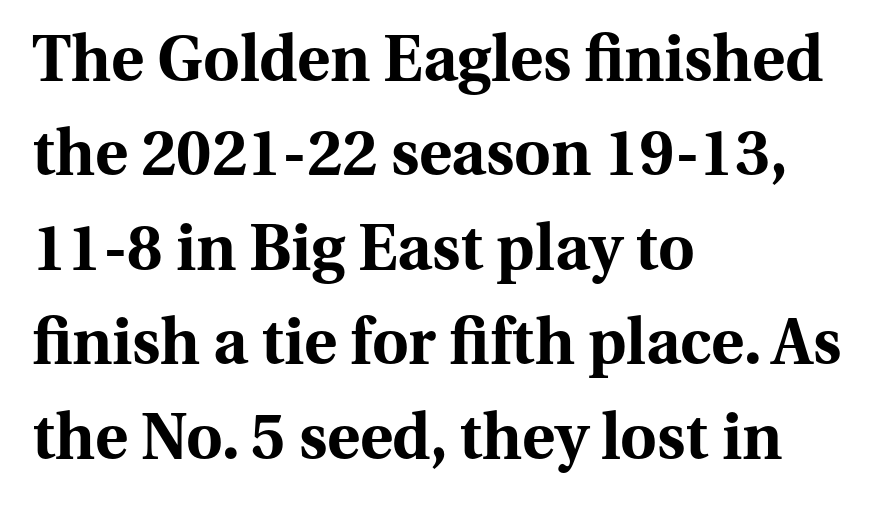
The image shows 63 px bold serif type, upright; set left-aligned, normal line spacing (1.5x), normal letter spacing, not underlined; medium stroke contrast and a medium x-height.
